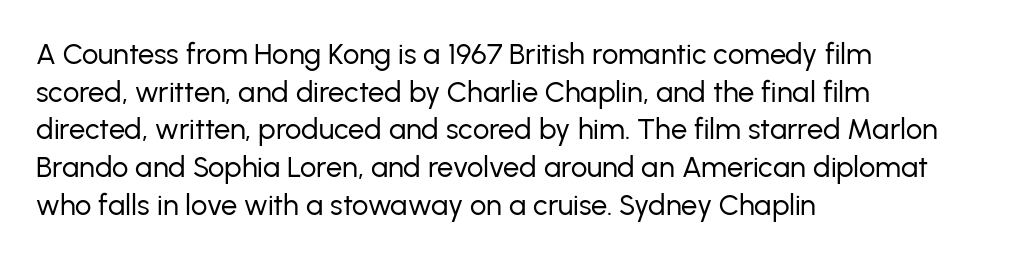
{"serif": "no", "italic": "no", "bold": "no", "weight": "regular", "width": "normal", "stroke_contrast": "low", "x_height": "medium", "monospaced": "no", "underline": "no", "align": "left", "line_spacing": "normal", "line_spacing_ratio": 1.3, "letter_spacing": "normal", "letter_spacing_em": 0.0, "glyph_px": 29}
